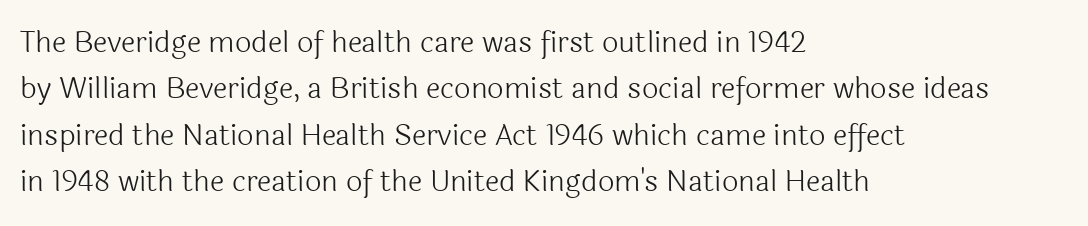
Q: Is the text bold? A: No.
Q: Is the text italic (slanted)? A: No, it is upright.
Q: Is the typeface a serif or a sans-serif typeface? A: Sans-serif.
Q: Is the text underlined? A: No.
Q: How is the paragraph aligned? A: Left-aligned.
Q: Is the spacing between letters normal or unusually wide? A: Normal.
Q: Is the spacing between lines tight, normal or loose? A: Normal.
Q: Width (condensed, normal, or wide)? A: Normal.
Q: x-height? A: Medium.
Q: Monospaced? A: No.
